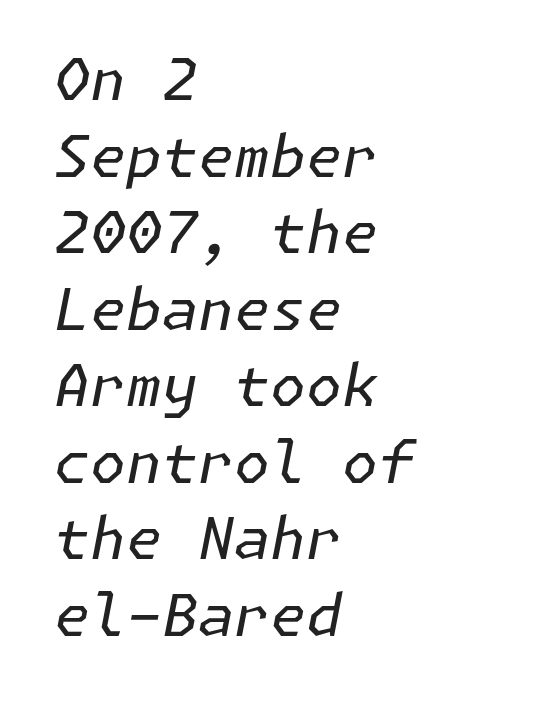
Characters follow at the spacing the type designer built in. The rendering applies a slant to the glyphs. The vertical gap from one line to the next is medium. Ink coverage per letter is moderate at most. The paragraph shown leans on its left margin.
